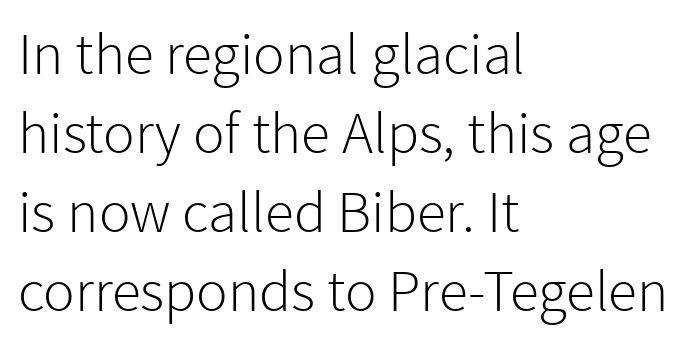
These lines are rendered in a variable-pitch font. Nobody touched the tracking dial on this one. A roman cut, with each character standing at attention. On a weight scale, this lands at 450 or below.
